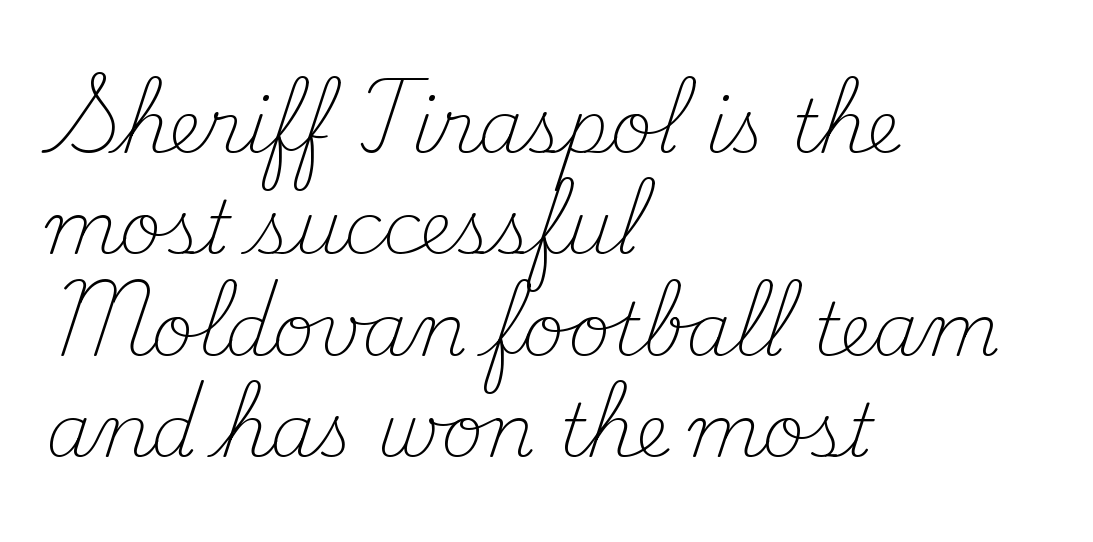
The face looks like a standard text weight, possibly lighter. Nobody touched the tracking dial on this one. Type without underlining. You can tell from the footed stems that serif type was used. Notice how the passage keeps a crisp vertical edge on the left only. Rows of type keep a routine distance in the vertical direction.
